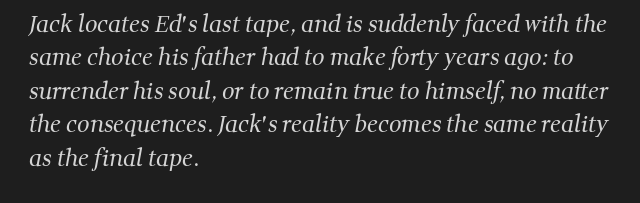
The rendering uses a moderate line-height, typical for paragraphs. Each row of text sits above clean, open space. Stroke mass is kept to a normal reading level or below. One-word summary of the alignment: left. Default kerning and tracking; the words read as compact shapes.
